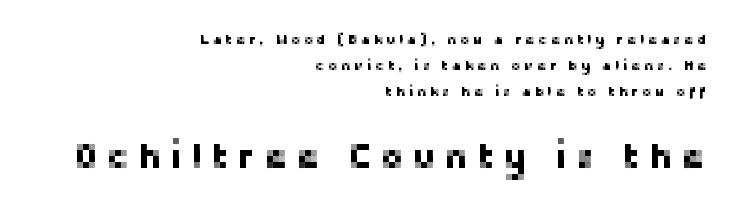
Q: Is the text italic (slanted)? A: No, it is upright.
Q: Is the typeface a serif or a sans-serif typeface? A: Sans-serif.
Q: Is the text underlined? A: No.
Q: How is the paragraph aligned? A: Right-aligned.
Q: Is the spacing between letters normal or unusually wide? A: Unusually wide.
Q: Which block of text is set in a larger size, the first (top) or the second (bottom)? A: The second (bottom) one.
Q: Width (condensed, normal, or wide)? A: Normal.
Q: Stroke contrast? A: Low.
Q: x-height? A: Medium.
Q: Monospaced? A: No.
